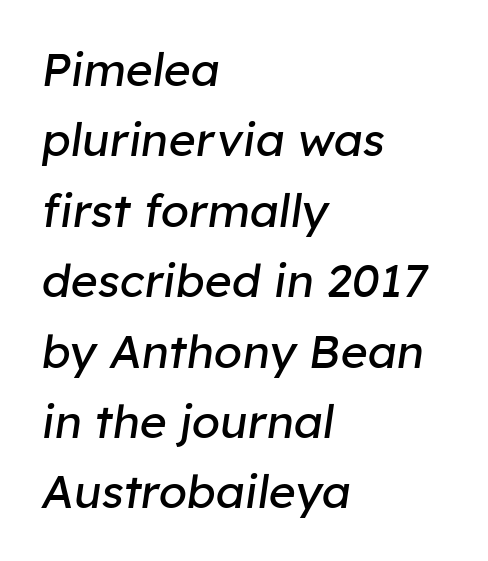
You could not count columns in this text — the font is proportionally spaced. The specimen reads as italic at a glance. Baseline-to-baseline distance is the conventional proportion of letter height. What stands out about the letter spacing? Nothing — it is the standard amount. A clean baseline with only descenders dipping below it. Short and long lines alike share a common starting point at left.
